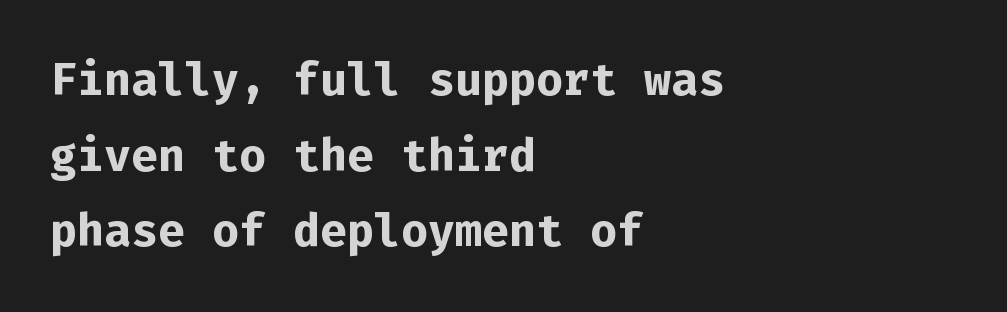
The image shows 45 px bold sans-serif type, upright, monospaced; set left-aligned, normal line spacing (1.68x), normal letter spacing, not underlined; low stroke contrast and a medium x-height.
